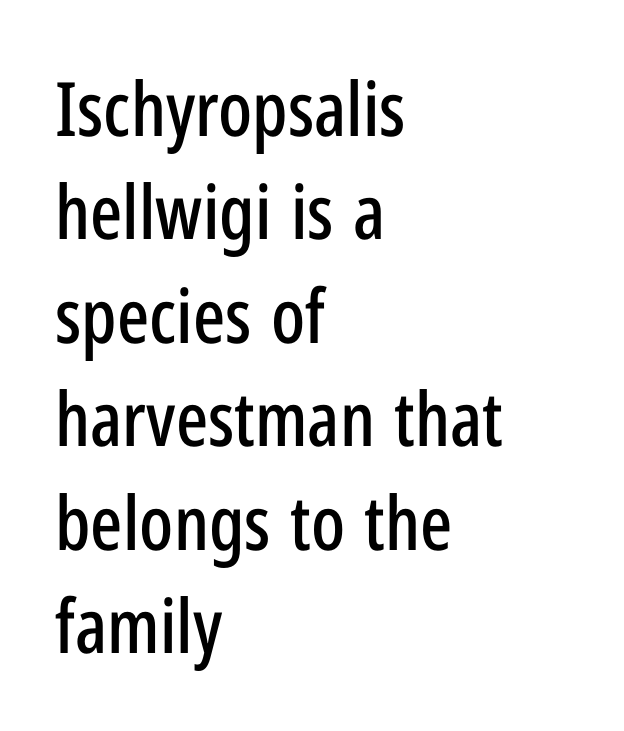
The image shows 75 px condensed sans-serif type, upright; set left-aligned, normal line spacing (1.38x), normal letter spacing, not underlined; low stroke contrast and a medium x-height.
